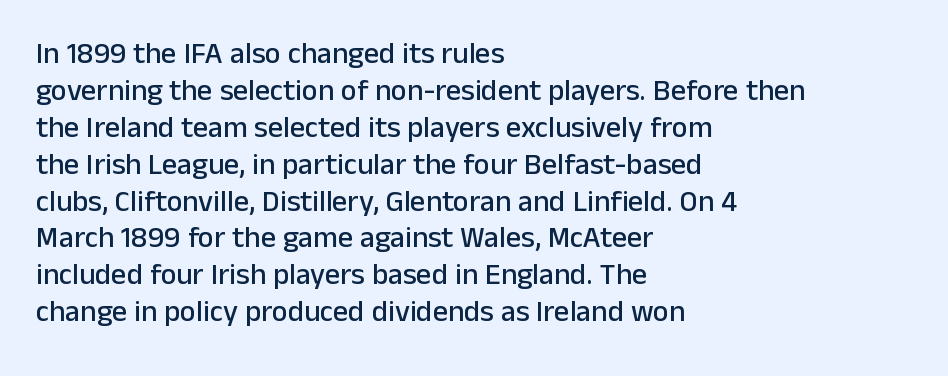
{"serif": "no", "italic": "no", "width": "normal", "stroke_contrast": "low", "x_height": "medium", "monospaced": "no", "underline": "no", "align": "left", "line_spacing_ratio": 1.23, "letter_spacing": "normal", "letter_spacing_em": 0.0, "glyph_px": 30}
